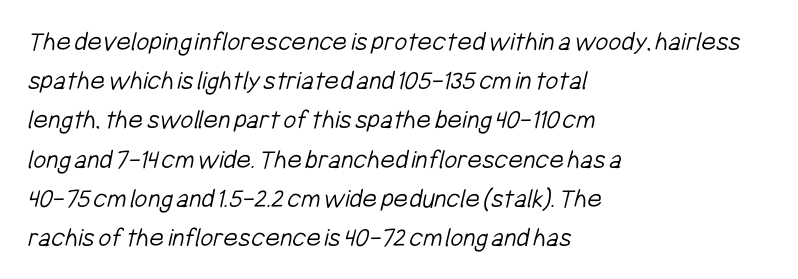
The image shows 28 px light, condensed sans-serif type; set left-aligned, normal line spacing (1.4x), normal letter spacing, not underlined; low stroke contrast and a medium x-height.
